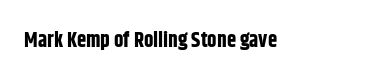
The letterforms sit shoulder to shoulder at normal distance. These lines were composed using upright roman letters. Check the space under the baseline: it is left empty. The sample has been set heavy, in full bold.
